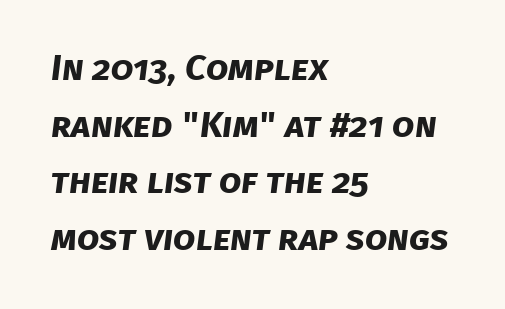
Q: Is the text bold? A: Yes.
Q: Is the typeface a serif or a sans-serif typeface? A: Sans-serif.
Q: Is the text underlined? A: No.
Q: How is the paragraph aligned? A: Left-aligned.
Q: Is the spacing between letters normal or unusually wide? A: Normal.
Q: Is the spacing between lines tight, normal or loose? A: Normal.
Q: Width (condensed, normal, or wide)? A: Normal.
Q: Stroke contrast? A: Low.
Q: x-height? A: Large.
Q: Monospaced? A: No.
